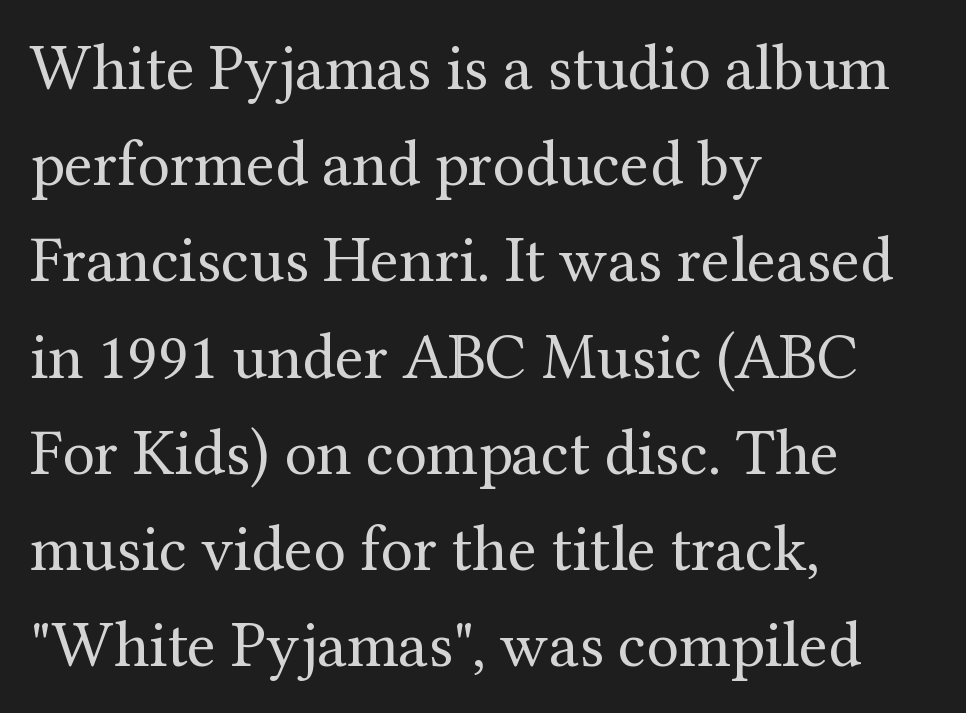
Q: Is the text bold? A: No.
Q: Is the text italic (slanted)? A: No, it is upright.
Q: Is the typeface a serif or a sans-serif typeface? A: Serif.
Q: Is the text underlined? A: No.
Q: How is the paragraph aligned? A: Left-aligned.
Q: Is the spacing between letters normal or unusually wide? A: Normal.
Q: Is the spacing between lines tight, normal or loose? A: Normal.
Q: Width (condensed, normal, or wide)? A: Normal.
Q: Stroke contrast? A: Medium.
Q: x-height? A: Medium.
Q: Monospaced? A: No.
